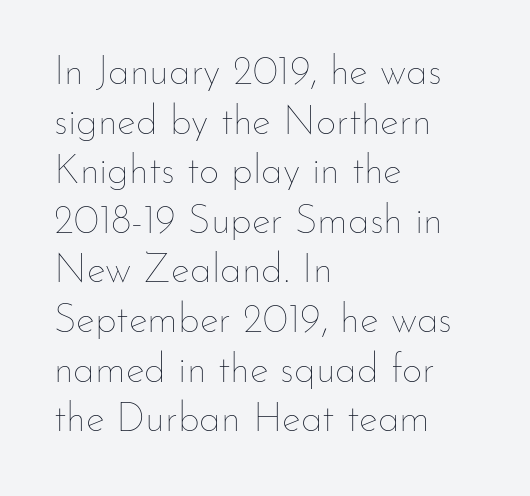
Q: Is the text bold? A: No.
Q: Is the text italic (slanted)? A: No, it is upright.
Q: Is the text underlined? A: No.
Q: How is the paragraph aligned? A: Left-aligned.
Q: Is the spacing between letters normal or unusually wide? A: Normal.
Q: Width (condensed, normal, or wide)? A: Normal.
Q: Stroke contrast? A: Low.
Q: x-height? A: Small.
Q: Monospaced? A: No.
